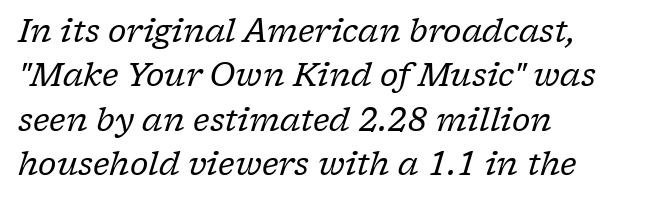
Q: Is the text bold? A: No.
Q: Is the text italic (slanted)? A: Yes, it leans right by about 17 degrees.
Q: Is the typeface a serif or a sans-serif typeface? A: Serif.
Q: Is the text underlined? A: No.
Q: How is the paragraph aligned? A: Left-aligned.
Q: Is the spacing between letters normal or unusually wide? A: Normal.
Q: Is the spacing between lines tight, normal or loose? A: Normal.
Q: Width (condensed, normal, or wide)? A: Normal.
Q: Stroke contrast? A: Low.
Q: x-height? A: Medium.
Q: Monospaced? A: No.
